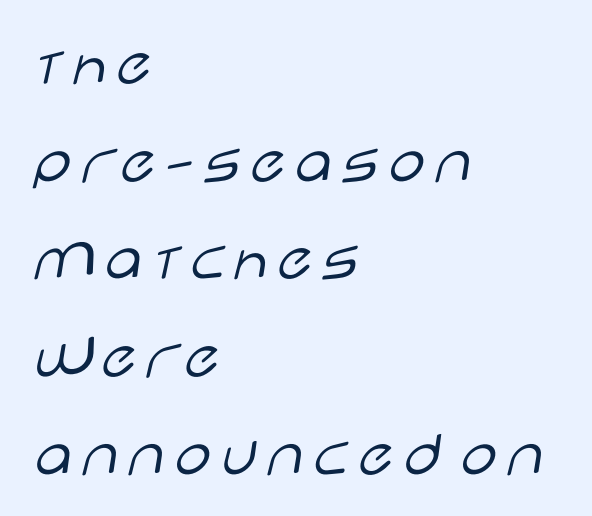
Q: Is the text bold? A: No.
Q: Is the text italic (slanted)? A: Yes.
Q: Is the typeface a serif or a sans-serif typeface? A: Sans-serif.
Q: Is the text underlined? A: No.
Q: How is the paragraph aligned? A: Left-aligned.
Q: Is the spacing between letters normal or unusually wide? A: Normal.
Q: Is the spacing between lines tight, normal or loose? A: Normal.
Q: Width (condensed, normal, or wide)? A: Wide.
Q: Stroke contrast? A: Low.
Q: x-height? A: Large.
Q: Monospaced? A: No.
